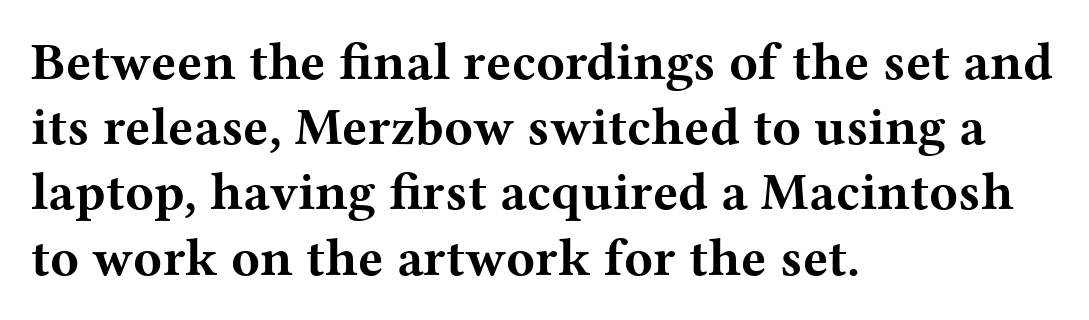
The image shows 53 px bold, wide serif type, upright; set left-aligned, line spacing 1.23x, normal letter spacing, not underlined; medium stroke contrast and a medium x-height.
